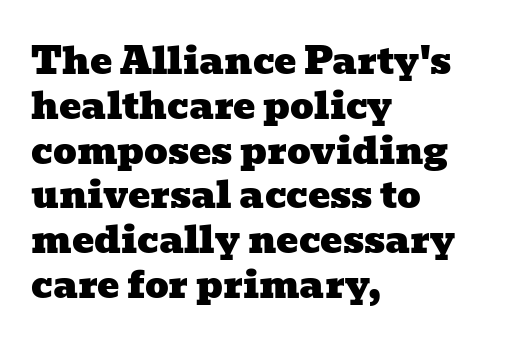
The image shows 37 px wide serif type; set left-aligned, line spacing 1.21x, normal letter spacing, not underlined; low stroke contrast and a medium x-height.
